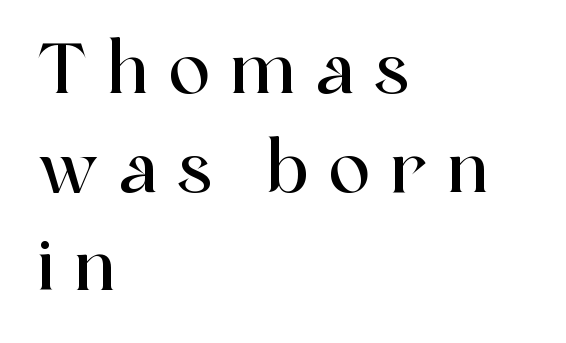
Q: Is the text italic (slanted)? A: No, it is upright.
Q: Is the typeface a serif or a sans-serif typeface? A: Serif.
Q: Is the text underlined? A: No.
Q: How is the paragraph aligned? A: Left-aligned.
Q: Is the spacing between letters normal or unusually wide? A: Unusually wide.
Q: Is the spacing between lines tight, normal or loose? A: Normal.
Q: Width (condensed, normal, or wide)? A: Normal.
Q: x-height? A: Medium.
Q: Monospaced? A: No.
